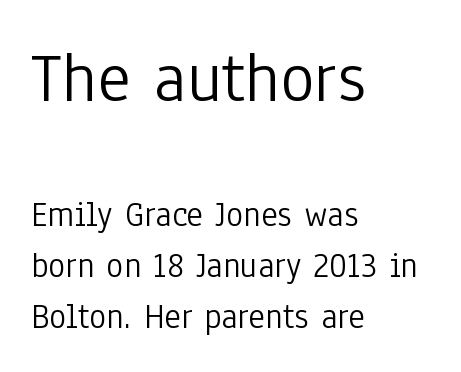
The image shows 72 px light, condensed sans-serif type, upright; set left-aligned, normal line spacing (1.42x), normal letter spacing, not underlined; the first (top) block is 2.0x larger; low stroke contrast and a medium x-height.
